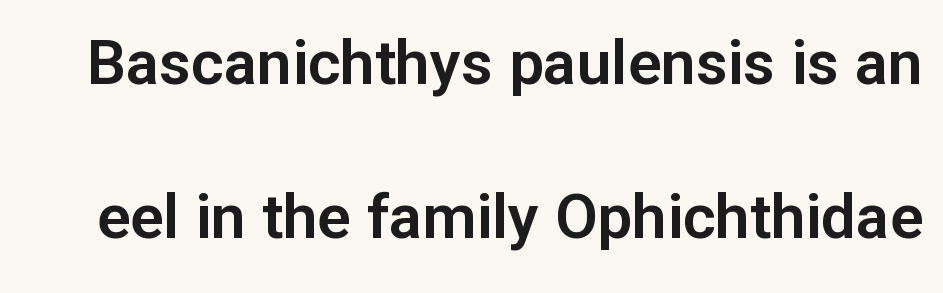
The face used here is a sans, in the tradition of grotesques and geometrics. Think of a printed novel: that variable character pitch is what you see here. Tracking here is standard; glyphs follow each other at the usual distance. Leading is clearly above the norm, producing a sparse column. Nope, not italic — everything's standing straight.
